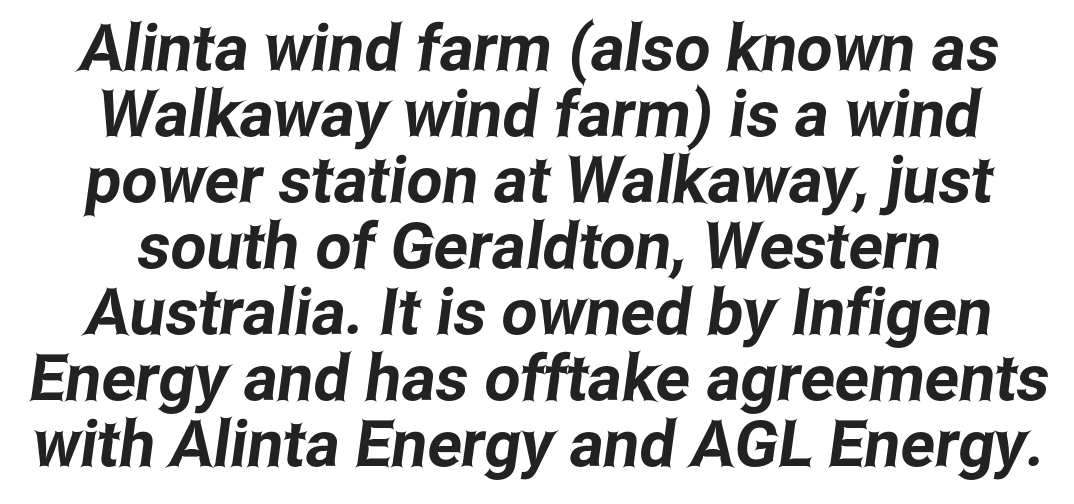
Q: Is the typeface a serif or a sans-serif typeface? A: Sans-serif.
Q: Is the text underlined? A: No.
Q: Is the spacing between letters normal or unusually wide? A: Normal.
Q: Is the spacing between lines tight, normal or loose? A: Tight.
Q: Width (condensed, normal, or wide)? A: Condensed.
Q: Stroke contrast? A: Low.
Q: x-height? A: Medium.
Q: Monospaced? A: No.
